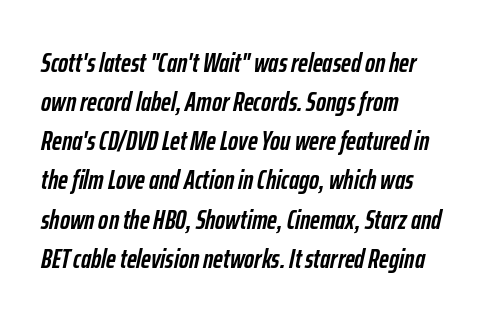
{"italic": "yes", "lean": "right", "slant_degrees": 12, "bold": "yes", "underline": "no", "align": "left", "line_spacing": "normal", "line_spacing_ratio": 1.45, "letter_spacing": "normal", "letter_spacing_em": 0.0, "glyph_px": 27}
